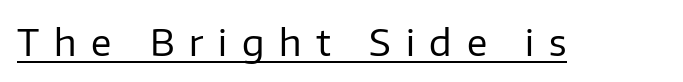
Spacing verdict: proportional, widths tailored to each character. Rendered with straight, roman letterforms. The typesetting does not lean heavy: it is not bold. Students, note that the glyphs here are deliberately spaced far apart.
